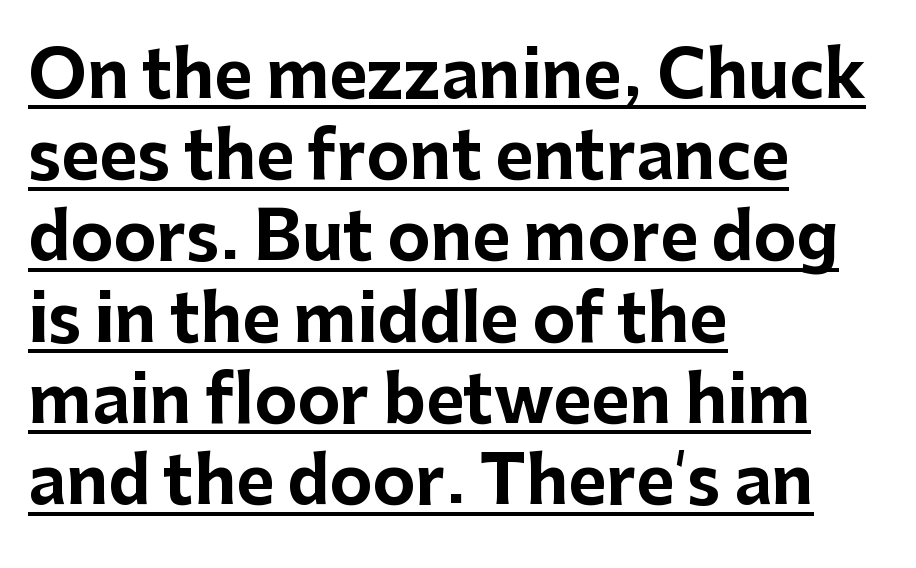
Summary of vertical rhythm: regular, with standard interline spacing. Caption: multi-line text, flush left, ragged right. Do the characters align in a grid? No, the font is proportional. Short note: letters normally spaced. Rendered with straight, roman letterforms. Typographically, this falls in the sans-serif category.
